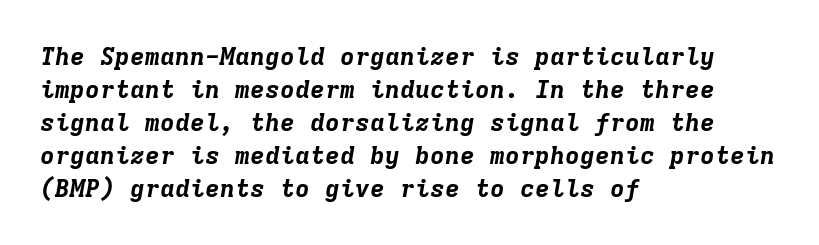
Each line starts at the same left margin while the right side varies. Clear beneath every line of the passage. Set as a true bold cut, around the 700 mark. The rendering keeps characters at their native spacing. Slanted lettering throughout. A typesetter would call this leading conventional body-copy spacing.
